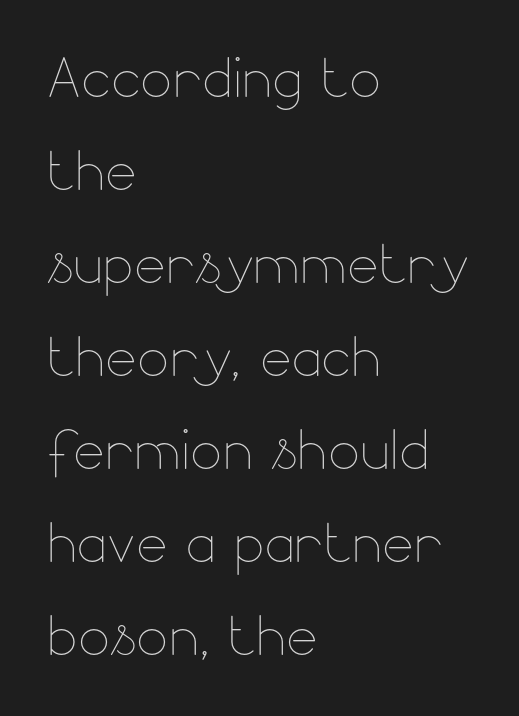
Q: Is the text bold? A: No.
Q: Is the text italic (slanted)? A: No, it is upright.
Q: Is the text underlined? A: No.
Q: How is the paragraph aligned? A: Left-aligned.
Q: Is the spacing between letters normal or unusually wide? A: Normal.
Q: Width (condensed, normal, or wide)? A: Normal.
Q: Stroke contrast? A: Low.
Q: x-height? A: Small.
Q: Monospaced? A: No.
